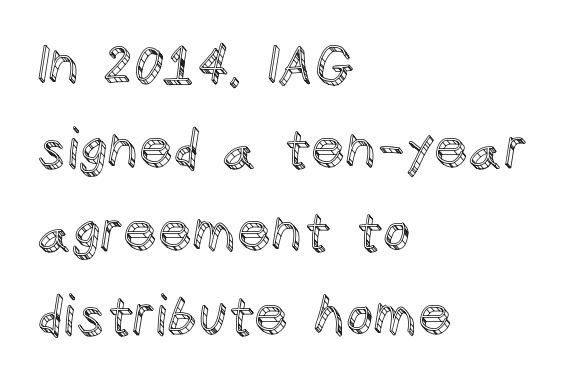
A typesetter would call this proportional, since set widths differ per character. The rendering keeps characters at their native spacing. Has an underline been added? It has not. The rag falls on the right side of this text block. Compared with typical paragraphs, the rows here are spaced about the same.
